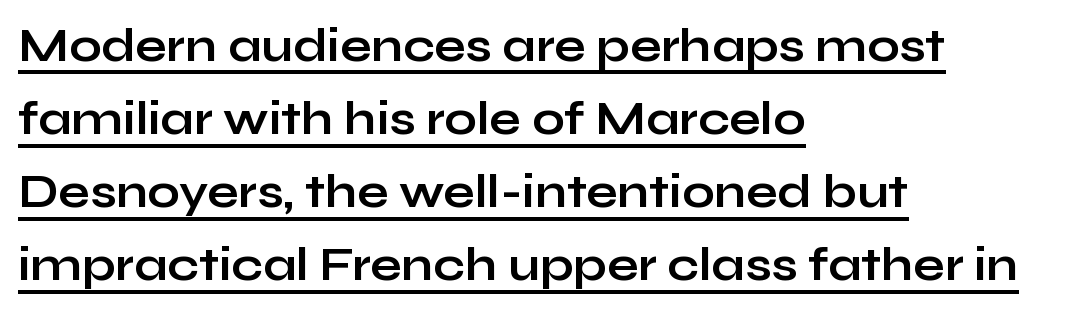
{"serif": "no", "italic": "no", "bold": "yes", "weight": "bold", "width": "wide", "stroke_contrast": "low", "x_height": "medium", "monospaced": "no", "underline": "yes", "align": "left", "line_spacing": "normal", "line_spacing_ratio": 1.59, "letter_spacing": "normal", "letter_spacing_em": 0.0, "glyph_px": 46}
